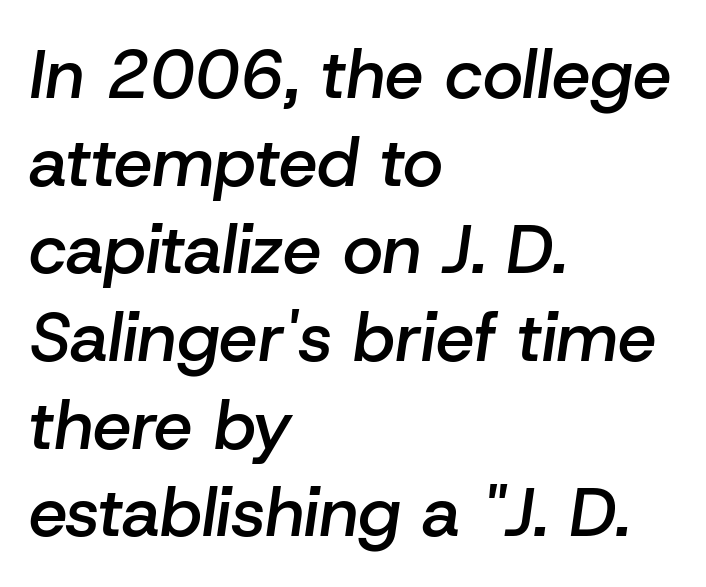
Character widths vary here, with narrow letters taking less room than wide ones. Yep, that's italic — everything's leaning. Baseline-to-baseline distance is the conventional proportion of letter height. Any mark beneath the type? The region is blank. The face used here is a semibold: visibly heavier than regular, lighter than bold. Caption: standard tracking, unaltered.
